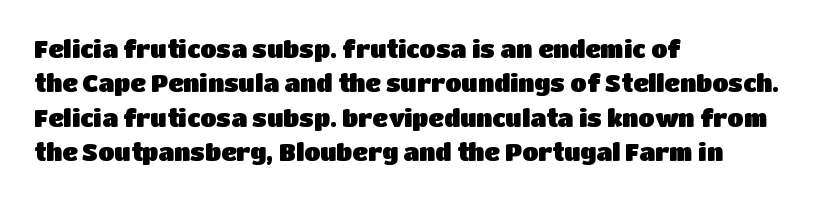
The image shows 24 px text type, upright; set left-aligned, normal line spacing (1.43x), normal letter spacing, not underlined.
